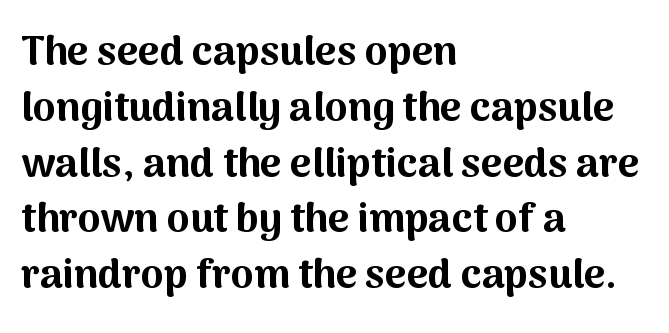
Q: Is the text bold? A: Yes.
Q: Is the text italic (slanted)? A: No, it is upright.
Q: Is the typeface a serif or a sans-serif typeface? A: Sans-serif.
Q: Is the text underlined? A: No.
Q: How is the paragraph aligned? A: Left-aligned.
Q: Is the spacing between letters normal or unusually wide? A: Normal.
Q: Is the spacing between lines tight, normal or loose? A: Normal.
Q: Width (condensed, normal, or wide)? A: Normal.
Q: Stroke contrast? A: Medium.
Q: x-height? A: Medium.
Q: Monospaced? A: No.
